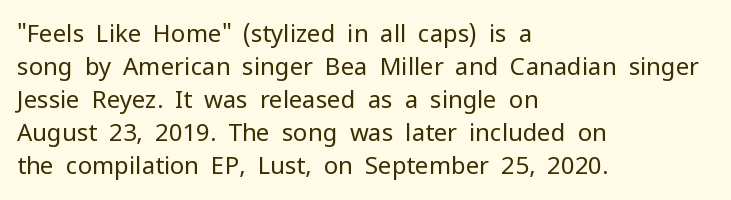
The image shows 24 px text type, upright; set left-aligned, normal line spacing (1.38x), normal letter spacing, not underlined.
